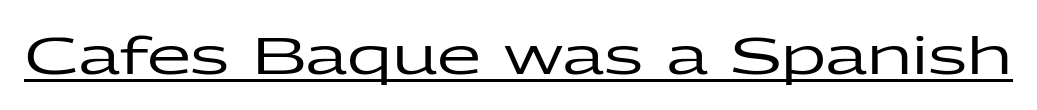
The image shows 51 px wide sans-serif type, upright; set normal letter spacing, underlined; low stroke contrast and a medium x-height.
